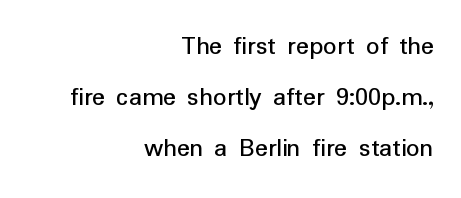
Q: Is the text italic (slanted)? A: No, it is upright.
Q: Is the text underlined? A: No.
Q: How is the paragraph aligned? A: Right-aligned.
Q: Is the spacing between letters normal or unusually wide? A: Normal.
